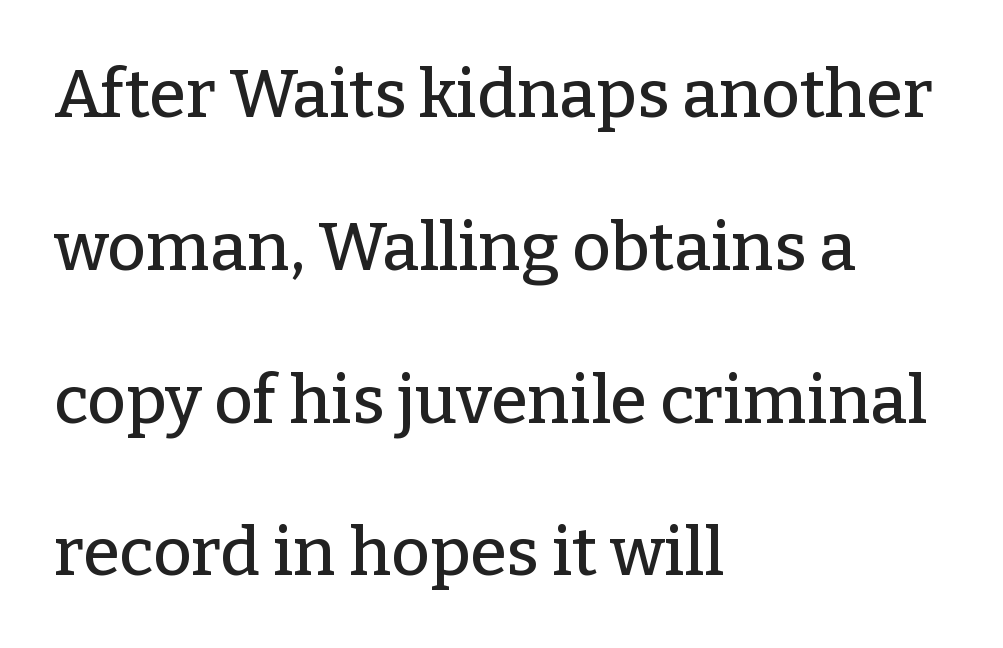
The image shows 67 px serif type, upright; set left-aligned, loose line spacing (2.28x), normal letter spacing, not underlined; low stroke contrast and a medium x-height.
